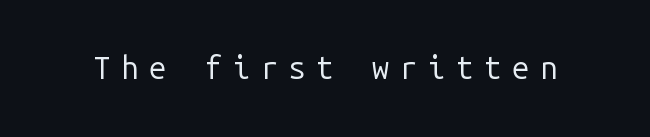
{"serif": "no", "italic": "no", "bold": "no", "weight": "regular", "width": "normal", "stroke_contrast": "low", "x_height": "medium", "monospaced": "yes", "underline": "no", "letter_spacing": "wide", "letter_spacing_em": 0.34, "glyph_px": 31}
